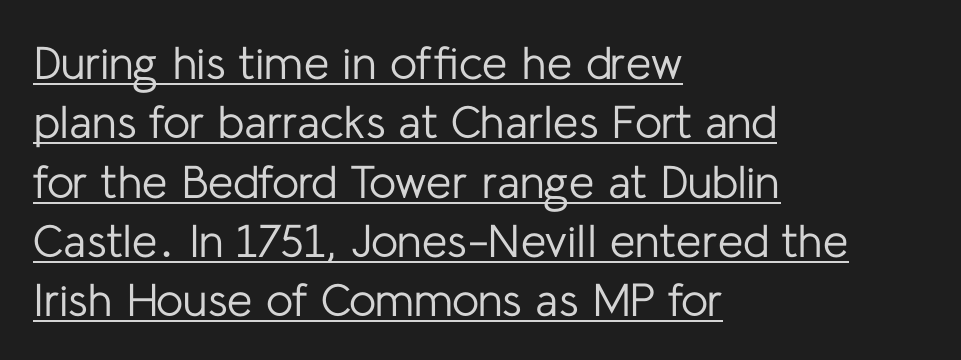
Q: Is the text bold? A: No.
Q: Is the text italic (slanted)? A: No, it is upright.
Q: Is the typeface a serif or a sans-serif typeface? A: Sans-serif.
Q: Is the text underlined? A: Yes.
Q: How is the paragraph aligned? A: Left-aligned.
Q: Is the spacing between letters normal or unusually wide? A: Normal.
Q: Is the spacing between lines tight, normal or loose? A: Normal.
Q: Width (condensed, normal, or wide)? A: Normal.
Q: Stroke contrast? A: Low.
Q: x-height? A: Medium.
Q: Monospaced? A: No.
